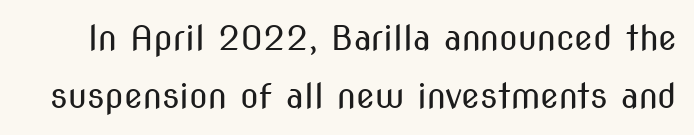
This sample uses plain, unmodified letter spacing. You can tell from the bare stems that sans-serif type was used. Plain, unruled lines of type. Character widths vary here, with narrow letters taking less room than wide ones. In terms of posture, this sample is upright.
